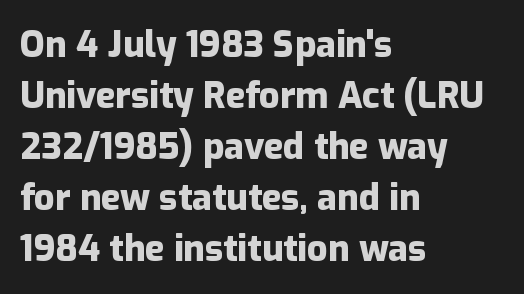
{"serif": "no", "italic": "no", "bold": "yes", "weight": "heavy", "width": "normal", "stroke_contrast": "low", "x_height": "medium", "monospaced": "no", "underline": "no", "align": "left", "line_spacing": "normal", "line_spacing_ratio": 1.42, "letter_spacing": "normal", "letter_spacing_em": 0.0, "glyph_px": 36}
